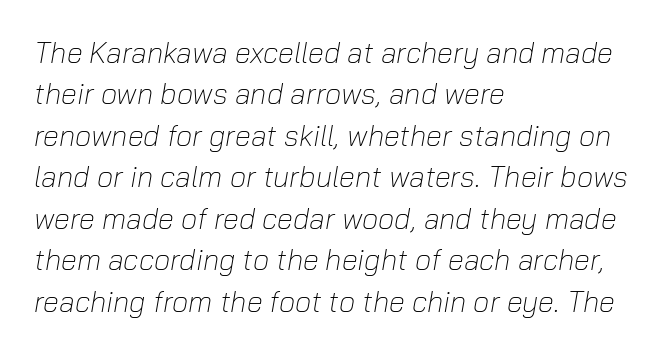
This rendering leaves character spacing at its baseline value. Typeset ragged right — the left edge is the straight one. Stroke mass is kept to a normal reading level or below. Descenders hang freely into open space. It's the slanting kind of type. Think of a printed novel: that variable character pitch is what you see here.
